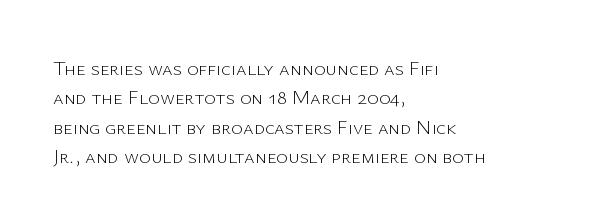
The image shows 20 px text type, upright; set left-aligned, normal line spacing (1.47x), normal letter spacing, not underlined.
